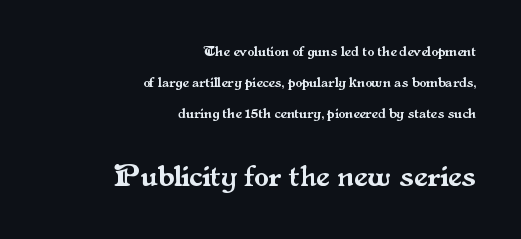
Q: Is the text italic (slanted)? A: No, it is upright.
Q: Is the typeface a serif or a sans-serif typeface? A: Serif.
Q: Is the text underlined? A: No.
Q: How is the paragraph aligned? A: Right-aligned.
Q: Is the spacing between letters normal or unusually wide? A: Normal.
Q: Is the spacing between lines tight, normal or loose? A: Loose.
Q: Which block of text is set in a larger size, the first (top) or the second (bottom)? A: The second (bottom) one.
Q: Width (condensed, normal, or wide)? A: Normal.
Q: Stroke contrast? A: Medium.
Q: x-height? A: Small.
Q: Monospaced? A: No.
